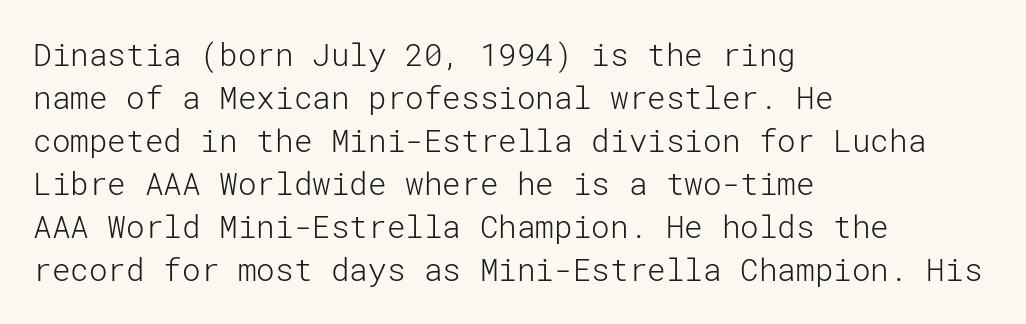
{"serif": "no", "italic": "no", "bold": "no", "weight": "light", "width": "normal", "stroke_contrast": "low", "x_height": "medium", "underline": "no", "align": "left", "line_spacing": "normal", "line_spacing_ratio": 1.39, "letter_spacing": "normal", "letter_spacing_em": 0.0, "glyph_px": 31}
